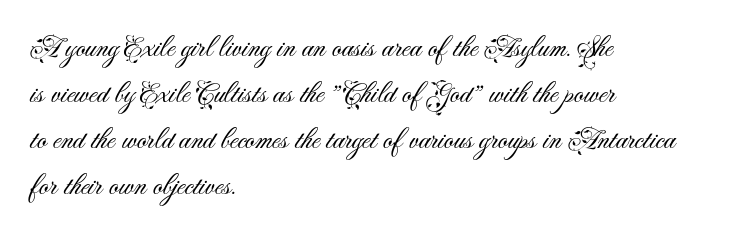
The image shows 30 px light sans-serif type; set left-aligned, normal line spacing (1.53x), normal letter spacing, not underlined; medium stroke contrast and a small x-height.
